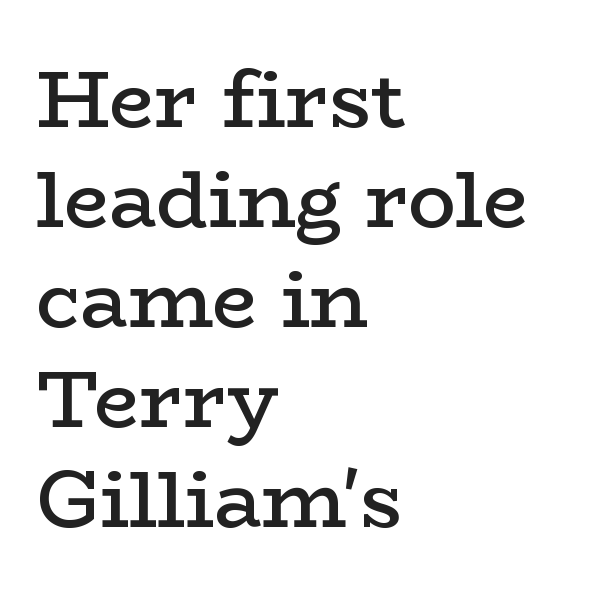
Q: Is the text bold? A: Semi-bold.
Q: Is the text italic (slanted)? A: No, it is upright.
Q: Is the typeface a serif or a sans-serif typeface? A: Serif.
Q: Is the text underlined? A: No.
Q: How is the paragraph aligned? A: Left-aligned.
Q: Is the spacing between letters normal or unusually wide? A: Normal.
Q: Is the spacing between lines tight, normal or loose? A: Normal.
Q: Width (condensed, normal, or wide)? A: Wide.
Q: Stroke contrast? A: Low.
Q: x-height? A: Medium.
Q: Monospaced? A: No.
